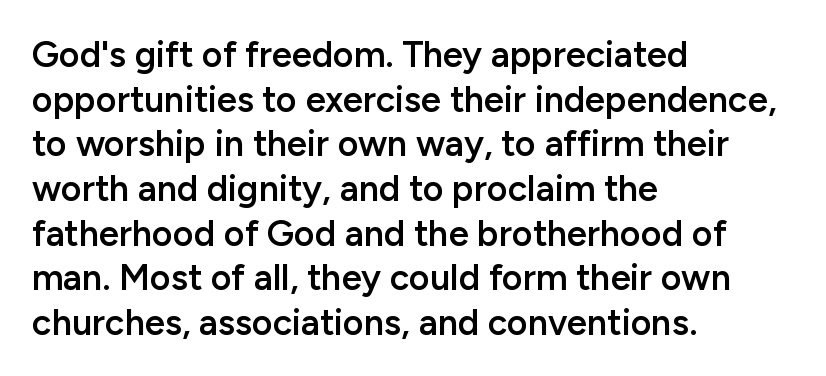
Q: Is the text bold? A: Semi-bold.
Q: Is the text italic (slanted)? A: No, it is upright.
Q: Is the typeface a serif or a sans-serif typeface? A: Sans-serif.
Q: Is the text underlined? A: No.
Q: How is the paragraph aligned? A: Left-aligned.
Q: Is the spacing between letters normal or unusually wide? A: Normal.
Q: Width (condensed, normal, or wide)? A: Normal.
Q: Stroke contrast? A: Low.
Q: x-height? A: Medium.
Q: Monospaced? A: No.
